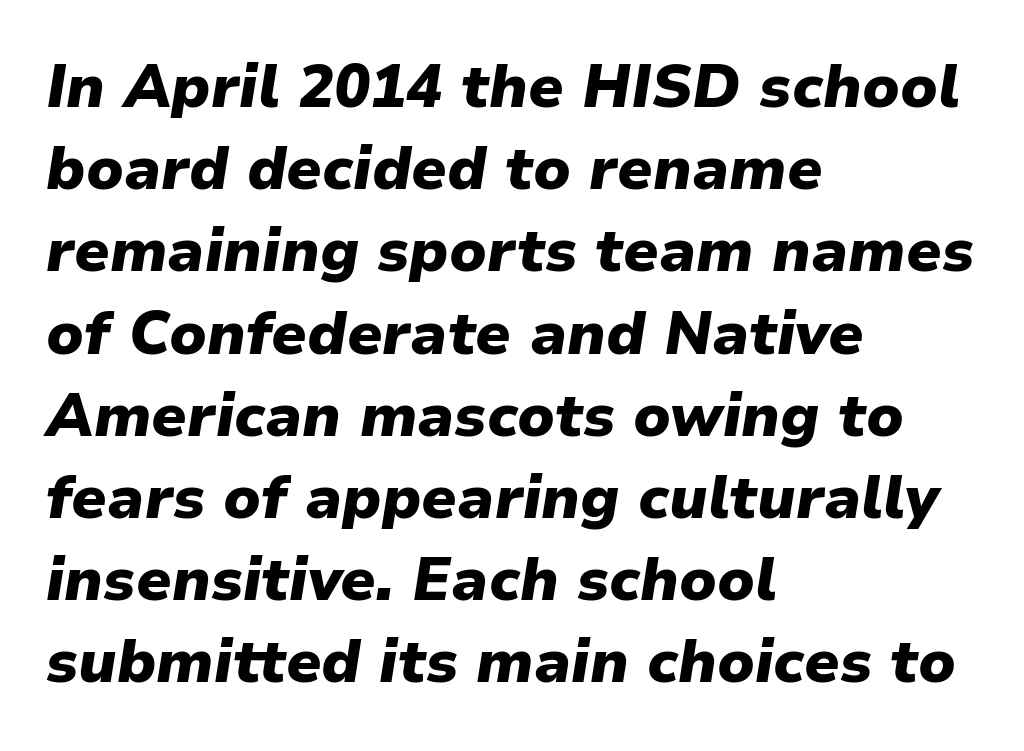
{"italic": "yes", "lean": "right", "slant_degrees": 9, "bold": "yes", "weight": "heavy", "width": "normal", "stroke_contrast": "low", "x_height": "medium", "monospaced": "no", "underline": "no", "align": "left", "line_spacing": "normal", "line_spacing_ratio": 1.37, "letter_spacing": "normal", "letter_spacing_em": 0.0, "glyph_px": 60}
